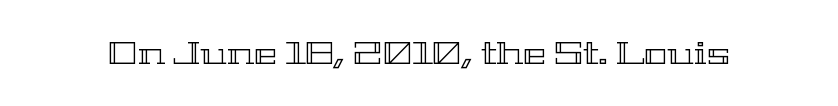
The image shows 31 px wide type, upright; set normal letter spacing, not underlined; a medium x-height.
